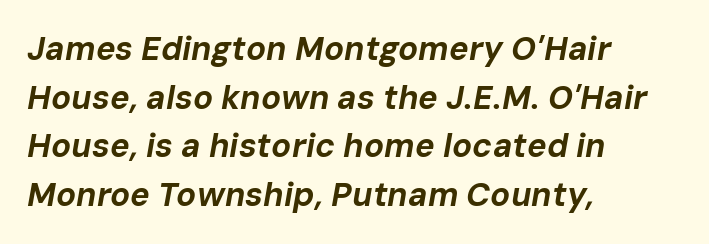
{"italic": "yes", "lean": "right", "slant_degrees": 10, "bold": "yes", "weight": "bold", "width": "normal", "stroke_contrast": "low", "x_height": "medium", "monospaced": "no", "underline": "no", "align": "left", "line_spacing": "normal", "line_spacing_ratio": 1.47, "letter_spacing": "normal", "letter_spacing_em": 0.0, "glyph_px": 33}
